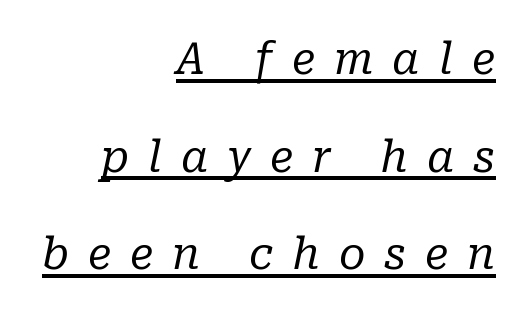
The image shows 43 px regular-weight serif type, italic (leaning right); set right-aligned, loose line spacing (2.27x), unusually wide letter spacing (+0.44 em), underlined; low stroke contrast and a medium x-height.
